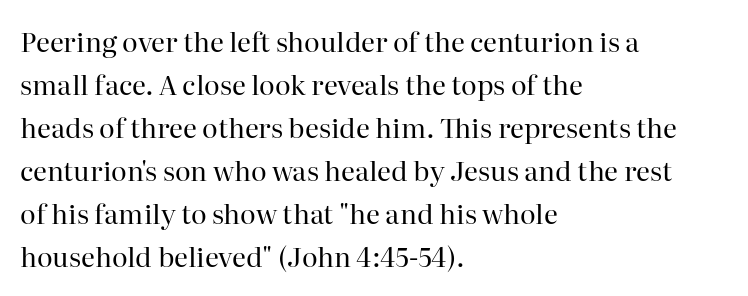
Line beginnings align vertically; line endings do not. Quick note: not italic, upright. No chunkiness to these letters — they're not bold. Default kerning and tracking; the words read as compact shapes.
